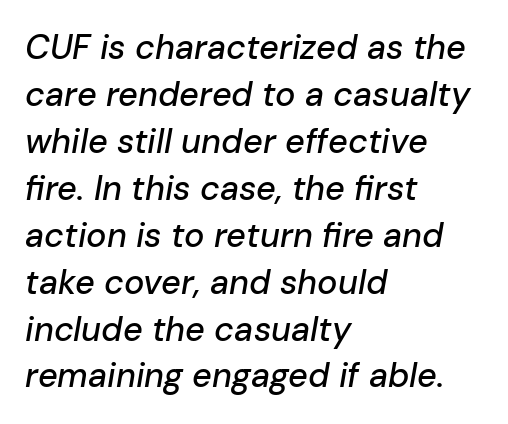
Q: Is the text italic (slanted)? A: Yes, it leans right by about 10 degrees.
Q: Is the text underlined? A: No.
Q: How is the paragraph aligned? A: Left-aligned.
Q: Is the spacing between letters normal or unusually wide? A: Normal.
Q: Is the spacing between lines tight, normal or loose? A: Normal.
Q: Width (condensed, normal, or wide)? A: Normal.
Q: Stroke contrast? A: Low.
Q: x-height? A: Medium.
Q: Monospaced? A: No.
